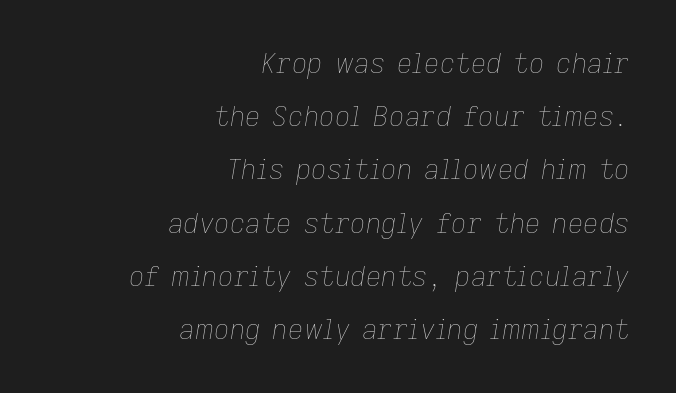
The image shows 27 px text type, italic (leaning right); set right-aligned, loose line spacing (1.97x), normal letter spacing, not underlined.
